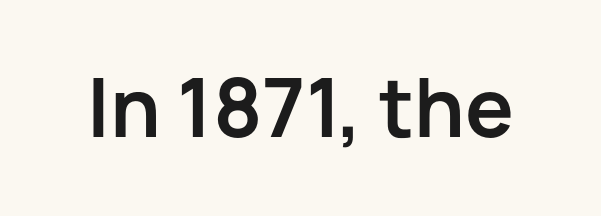
The image shows 78 px bold sans-serif type, upright; set normal letter spacing, not underlined; low stroke contrast and a medium x-height.
